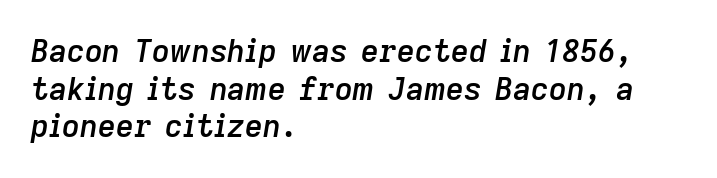
Q: Is the text bold? A: Semi-bold.
Q: Is the text italic (slanted)? A: Yes, it leans right by about 9 degrees.
Q: Is the text underlined? A: No.
Q: How is the paragraph aligned? A: Left-aligned.
Q: Is the spacing between letters normal or unusually wide? A: Normal.
Q: Width (condensed, normal, or wide)? A: Normal.
Q: Stroke contrast? A: Low.
Q: x-height? A: Medium.
Q: Monospaced? A: No.
